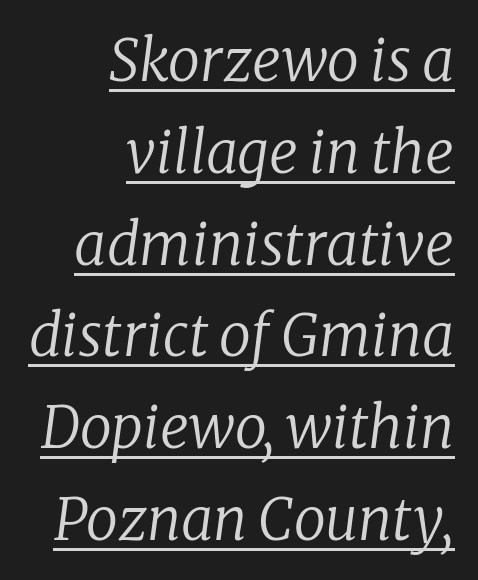
{"serif": "yes", "italic": "yes", "lean": "right", "slant_degrees": 8, "bold": "no", "weight": "regular", "width": "normal", "stroke_contrast": "low", "x_height": "medium", "monospaced": "no", "underline": "yes", "align": "right", "line_spacing": "normal", "line_spacing_ratio": 1.61, "letter_spacing": "normal", "letter_spacing_em": 0.0, "glyph_px": 57}
